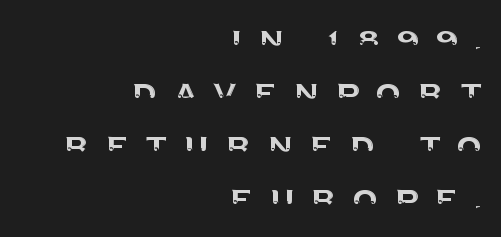
The image shows 42 px sans-serif type, upright; set right-aligned, normal line spacing (1.26x), unusually wide letter spacing (+0.36 em), not underlined; medium stroke contrast and a large x-height.
